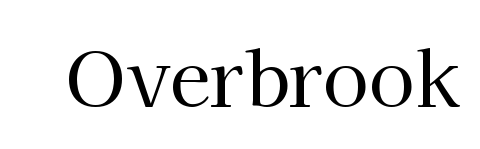
{"serif": "yes", "italic": "no", "bold": "no", "weight": "regular", "width": "normal", "stroke_contrast": "high", "x_height": "medium", "monospaced": "no", "underline": "no", "letter_spacing": "normal", "letter_spacing_em": 0.0, "glyph_px": 75}
